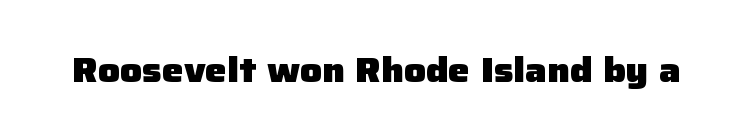
Q: Is the text bold? A: Yes.
Q: Is the text italic (slanted)? A: No, it is upright.
Q: Is the typeface a serif or a sans-serif typeface? A: Sans-serif.
Q: Is the text underlined? A: No.
Q: Is the spacing between letters normal or unusually wide? A: Normal.
Q: Width (condensed, normal, or wide)? A: Normal.
Q: Stroke contrast? A: Low.
Q: x-height? A: Medium.
Q: Monospaced? A: No.
